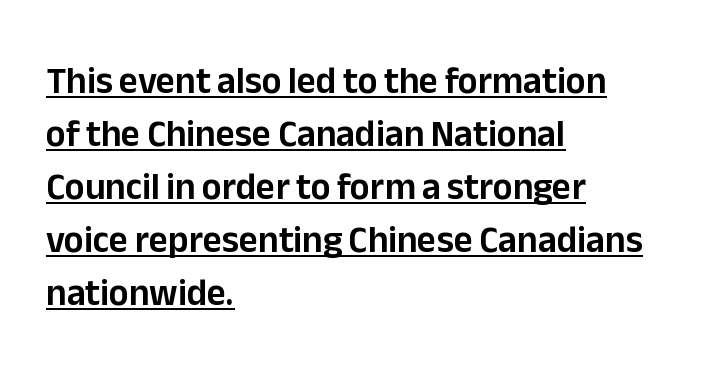
{"serif": "no", "italic": "no", "width": "normal", "stroke_contrast": "low", "x_height": "medium", "monospaced": "no", "underline": "yes", "align": "left", "line_spacing": "normal", "line_spacing_ratio": 1.43, "letter_spacing": "normal", "letter_spacing_em": 0.0, "glyph_px": 37}
